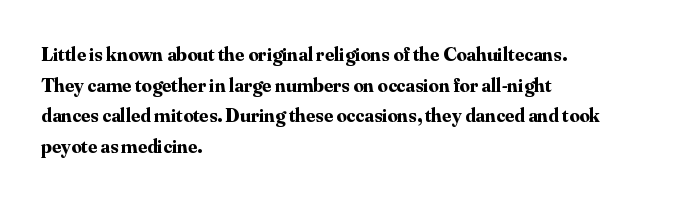
Underlining? Definitely not there. The paragraph has a hard left edge and a soft right edge. A typesetter would mark this as roman, not italic. What weight is shown? A full bold with thick strokes.
